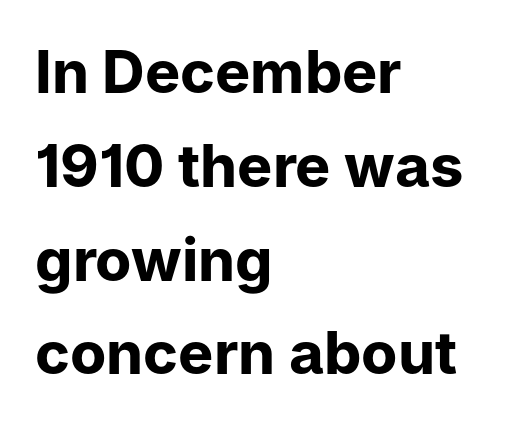
Q: Is the text bold? A: Yes.
Q: Is the text italic (slanted)? A: No, it is upright.
Q: Is the typeface a serif or a sans-serif typeface? A: Sans-serif.
Q: Is the text underlined? A: No.
Q: How is the paragraph aligned? A: Left-aligned.
Q: Is the spacing between letters normal or unusually wide? A: Normal.
Q: Is the spacing between lines tight, normal or loose? A: Normal.
Q: Width (condensed, normal, or wide)? A: Normal.
Q: Stroke contrast? A: Low.
Q: x-height? A: Medium.
Q: Monospaced? A: No.
